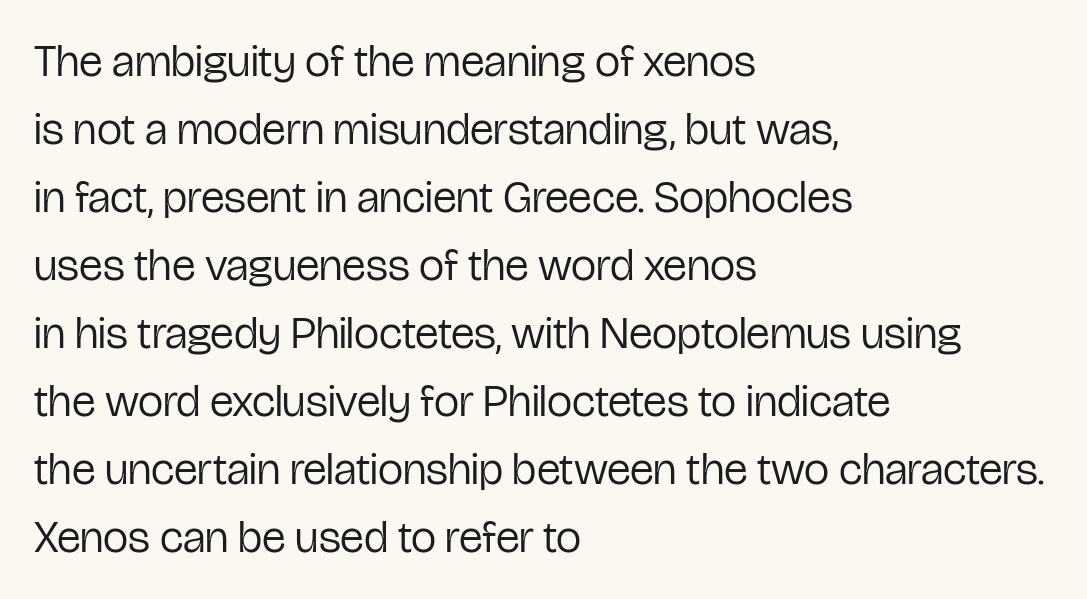
The typography opts for an upright posture over an oblique one. In terms of leading, this rendering sits right in the middle. Character widths vary here, with narrow letters taking less room than wide ones. Nothing unusual about the tracking: characters are spaced as the font intends. The rag falls on the right side of this text block.
